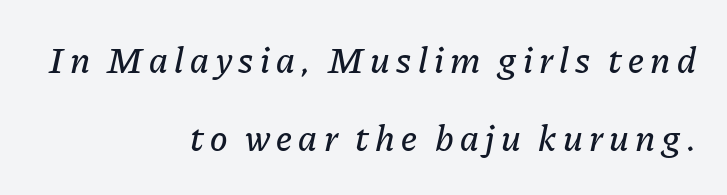
Vertically, the passage feels expansive, rows floating well apart. Designer's note — italics engaged. Honestly, there is no underline to notice here at all. Each letter keeps its own natural width here, so spacing adapts to shape.
